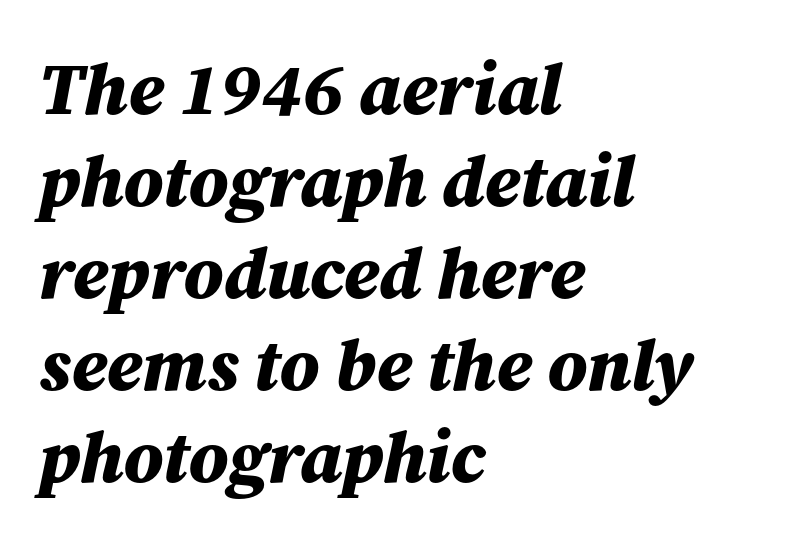
Q: Is the text bold? A: Yes.
Q: Is the text italic (slanted)? A: Yes, it leans right by about 12 degrees.
Q: Is the text underlined? A: No.
Q: How is the paragraph aligned? A: Left-aligned.
Q: Is the spacing between letters normal or unusually wide? A: Normal.
Q: Is the spacing between lines tight, normal or loose? A: Normal.
Q: Width (condensed, normal, or wide)? A: Normal.
Q: Stroke contrast? A: Medium.
Q: x-height? A: Medium.
Q: Monospaced? A: No.
